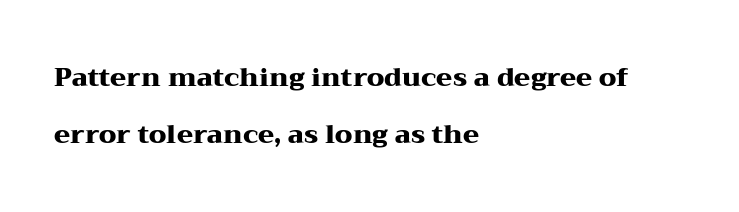
Typesetter's note: full bold, strokes at maximum text heaviness. The rendering anchors every line to the left-hand side. The words here are not underlined. A roman cut, with each character standing at attention. Nothing unusual about the tracking: characters are spaced as the font intends. The space between consecutive lines is lavish.
